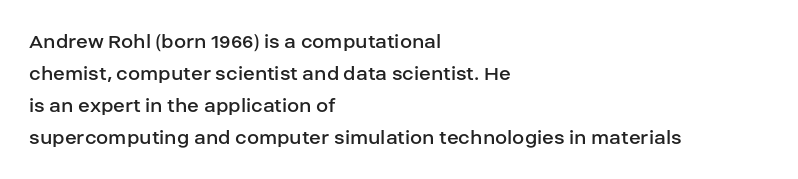
This sample uses an upright cut, with every glyph sitting square on the baseline. Check the space under the baseline: it is left empty. These lines are set flush left with a ragged right edge. Weight: not bold — regular or lighter.
